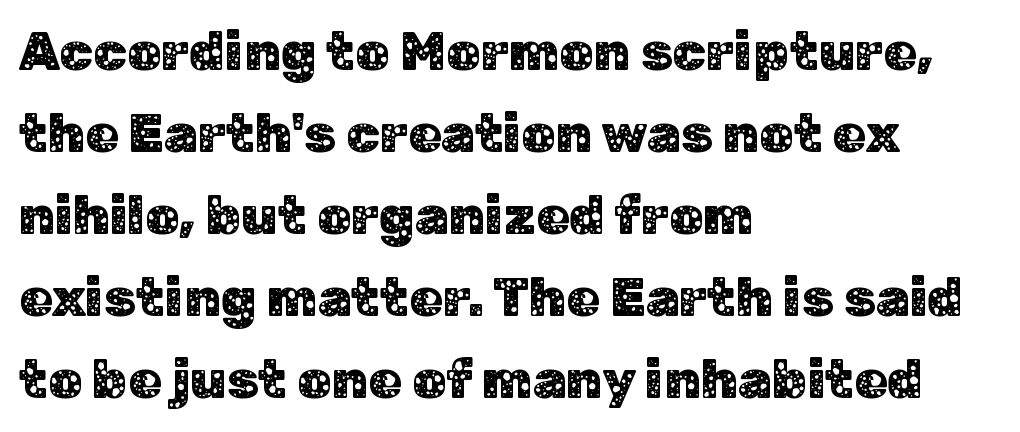
The image shows 54 px sans-serif type, upright; set left-aligned, normal line spacing (1.52x), normal letter spacing, not underlined; low stroke contrast and a medium x-height.
